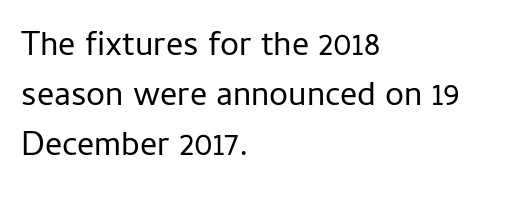
The image shows 34 px regular-weight sans-serif type, upright; set left-aligned, normal line spacing (1.47x), normal letter spacing, not underlined; low stroke contrast and a medium x-height.
